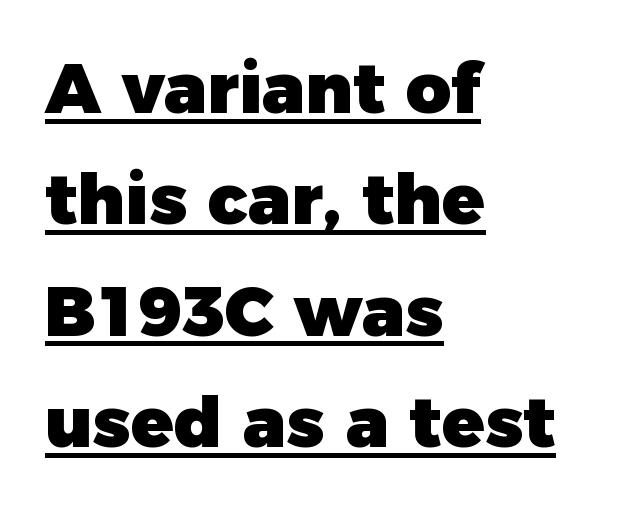
Q: Is the text bold? A: Yes.
Q: Is the text italic (slanted)? A: No, it is upright.
Q: Is the typeface a serif or a sans-serif typeface? A: Sans-serif.
Q: Is the text underlined? A: Yes.
Q: How is the paragraph aligned? A: Left-aligned.
Q: Is the spacing between letters normal or unusually wide? A: Normal.
Q: Is the spacing between lines tight, normal or loose? A: Normal.
Q: Width (condensed, normal, or wide)? A: Normal.
Q: Stroke contrast? A: Low.
Q: x-height? A: Medium.
Q: Monospaced? A: No.
